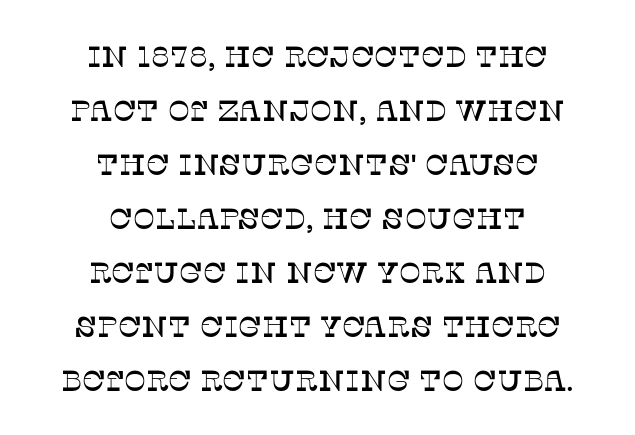
Q: Is the text italic (slanted)? A: No, it is upright.
Q: Is the typeface a serif or a sans-serif typeface? A: Serif.
Q: Is the text underlined? A: No.
Q: How is the paragraph aligned? A: Centered.
Q: Is the spacing between letters normal or unusually wide? A: Normal.
Q: Width (condensed, normal, or wide)? A: Normal.
Q: Stroke contrast? A: Low.
Q: x-height? A: Large.
Q: Monospaced? A: No.
